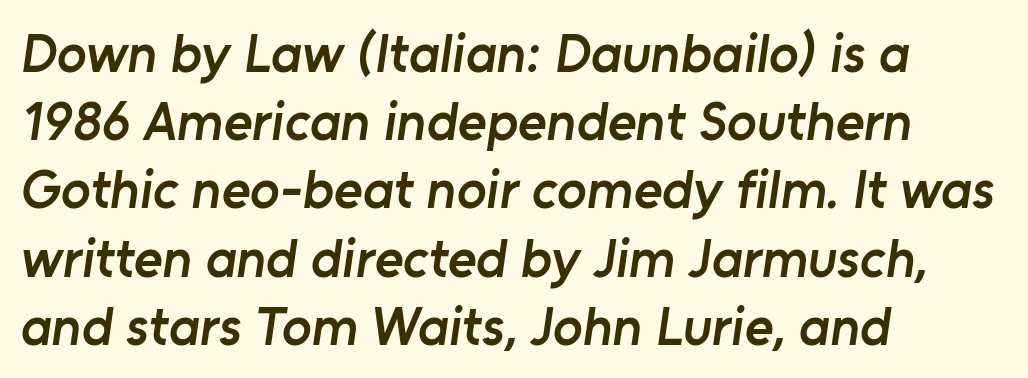
{"serif": "no", "bold": "semi", "weight": "semibold", "width": "normal", "stroke_contrast": "low", "x_height": "medium", "monospaced": "no", "underline": "no", "align": "left", "line_spacing_ratio": 1.24, "letter_spacing": "normal", "letter_spacing_em": 0.0, "glyph_px": 55}
